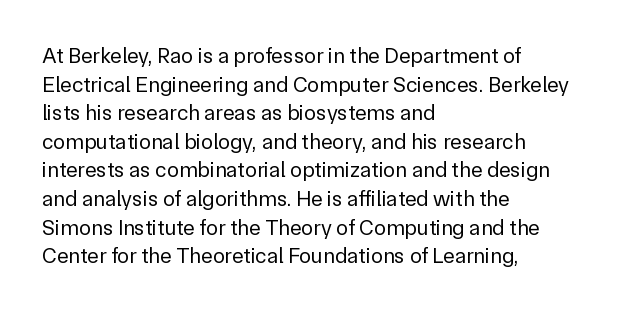
{"italic": "no", "bold": "no", "underline": "no", "align": "left", "line_spacing": "normal", "line_spacing_ratio": 1.3, "letter_spacing": "normal", "letter_spacing_em": 0.0, "glyph_px": 22}
